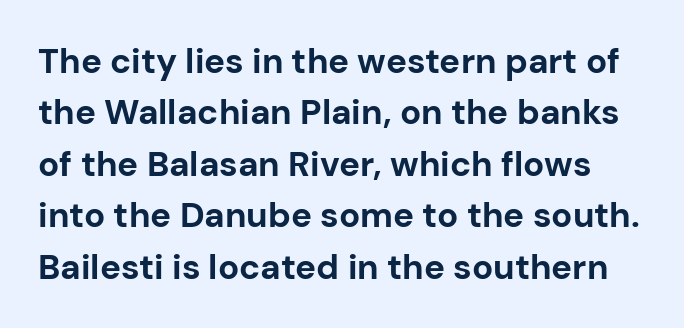
Vertically, the passage feels balanced, rows spaced as you'd expect. The glyphs have the mass of a bold cut. Here the designer chose a conventional face with non-uniform glyph widths. A typesetter would call this zero additional tracking. Underline: absent. Classification — sans serif.
